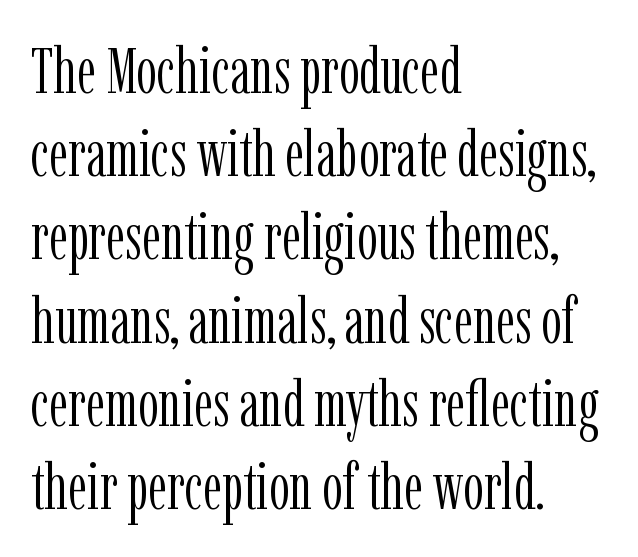
Q: Is the text bold? A: No.
Q: Is the text italic (slanted)? A: No, it is upright.
Q: Is the typeface a serif or a sans-serif typeface? A: Serif.
Q: Is the text underlined? A: No.
Q: How is the paragraph aligned? A: Left-aligned.
Q: Is the spacing between letters normal or unusually wide? A: Normal.
Q: Is the spacing between lines tight, normal or loose? A: Normal.
Q: Width (condensed, normal, or wide)? A: Condensed.
Q: Stroke contrast? A: Low.
Q: x-height? A: Medium.
Q: Monospaced? A: No.
